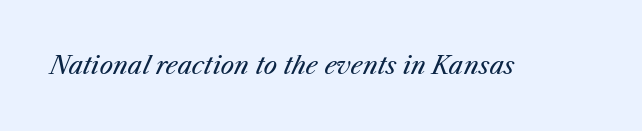
Weight: regular or lighter. The face used here has a pronounced slope to its letters. Descenders are the only things crossing below the line. You could call the tracking neutral — neither tight nor loose.
